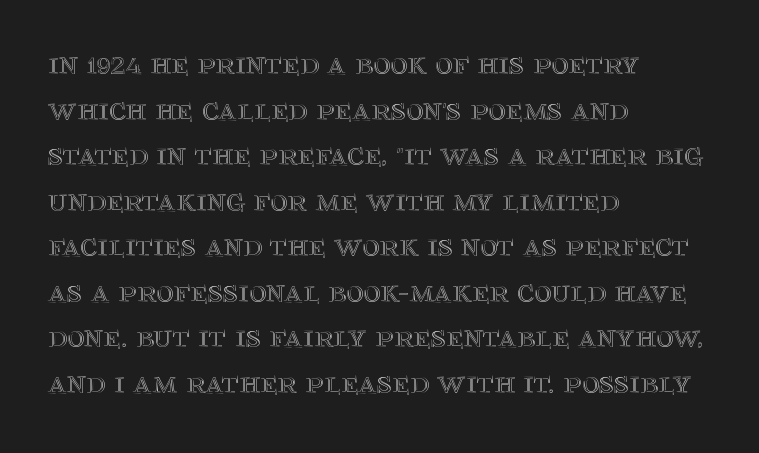
{"italic": "no", "width": "normal", "x_height": "large", "monospaced": "no", "underline": "no", "align": "left", "line_spacing": "normal", "line_spacing_ratio": 1.38, "letter_spacing": "normal", "letter_spacing_em": 0.0, "glyph_px": 33}
